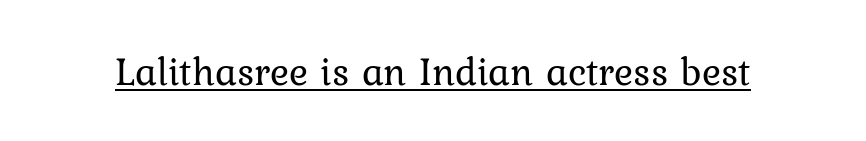
The image shows 40 px regular-weight type, upright; set normal letter spacing, underlined; low stroke contrast and a medium x-height.
